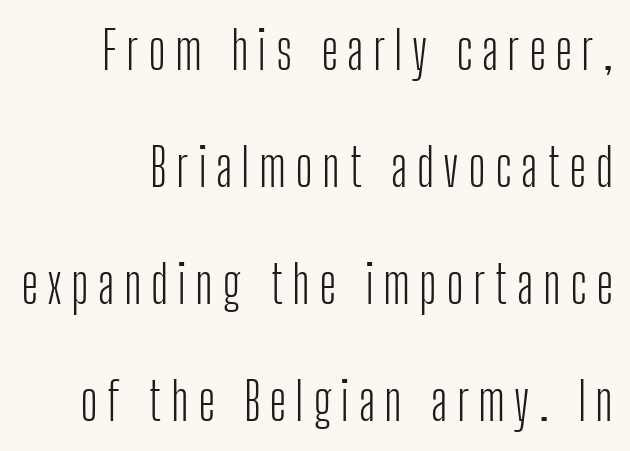
The passage shown is typed in a proportional face where columns would drift. Summary of vertical rhythm: relaxed, with wide interline spacing. These lines are composed in type without serifs. Descender tails drop into unmarked territory.
